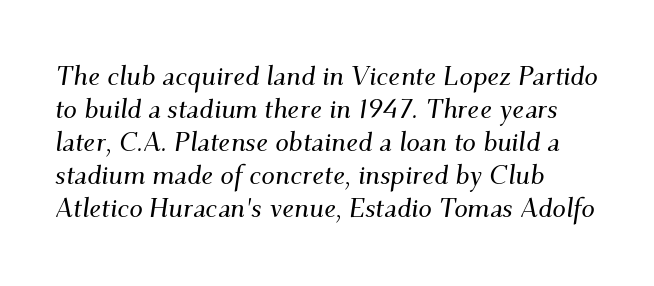
{"italic": "yes", "lean": "right", "slant_degrees": 9, "underline": "no", "align": "left", "line_spacing_ratio": 1.22, "letter_spacing": "normal", "letter_spacing_em": 0.0, "glyph_px": 27}
